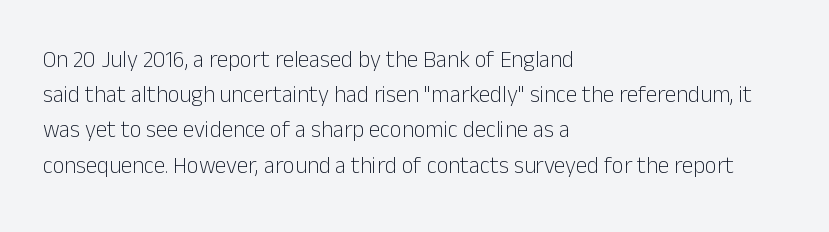
The image shows 23 px text type, upright; set left-aligned, normal line spacing (1.53x), normal letter spacing, not underlined.
